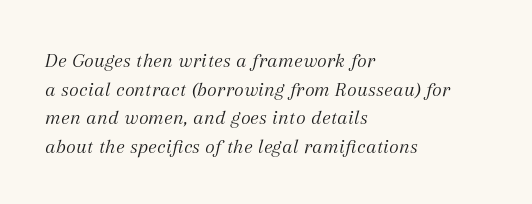
The image shows 21 px text type, italic (leaning right); set left-aligned, normal line spacing (1.36x), normal letter spacing, not underlined.
